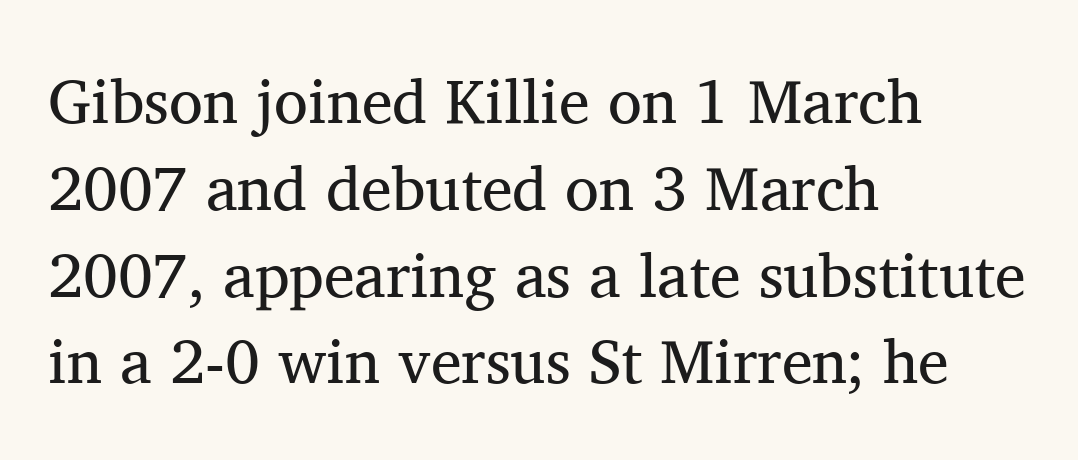
The image shows 62 px regular-weight serif type, upright; set left-aligned, normal line spacing (1.4x), normal letter spacing, not underlined; medium stroke contrast and a medium x-height.
